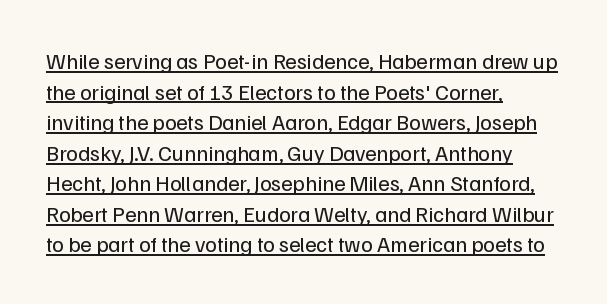
{"italic": "no", "bold": "no", "underline": "yes", "align": "left", "line_spacing": "normal", "line_spacing_ratio": 1.39, "letter_spacing": "normal", "letter_spacing_em": 0.0, "glyph_px": 22}
